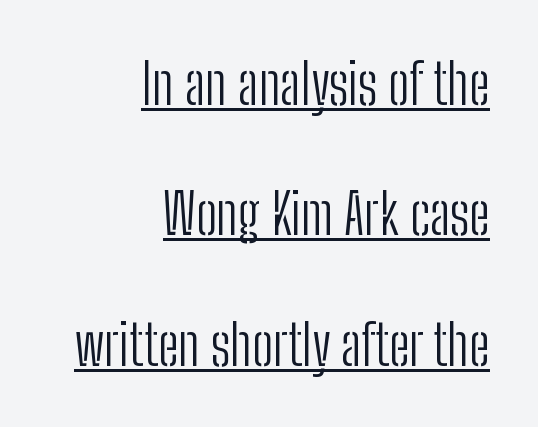
Each letter keeps its own natural width here, so spacing adapts to shape. Caption: lettering with a line underneath. Vertically, the passage feels expansive, rows floating well apart. In terms of posture, this sample is upright. The letters carry no serifs — their stems end cleanly without finishing strokes. Which margin do the lines hug? The right one — the left edge is uneven.
